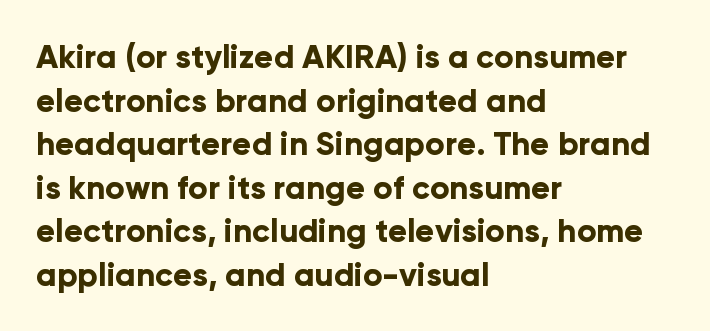
{"serif": "no", "italic": "no", "bold": "yes", "weight": "bold", "width": "normal", "stroke_contrast": "low", "x_height": "medium", "monospaced": "no", "underline": "no", "align": "left", "line_spacing": "normal", "line_spacing_ratio": 1.36, "letter_spacing": "normal", "letter_spacing_em": 0.0, "glyph_px": 32}
